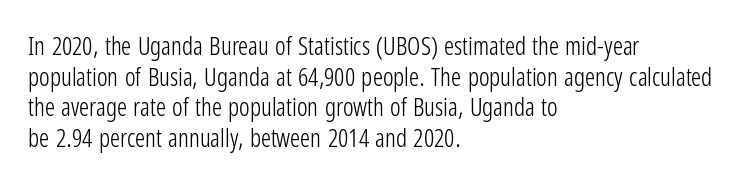
Q: Is the text bold? A: No.
Q: Is the text italic (slanted)? A: No, it is upright.
Q: Is the text underlined? A: No.
Q: How is the paragraph aligned? A: Left-aligned.
Q: Is the spacing between letters normal or unusually wide? A: Normal.
